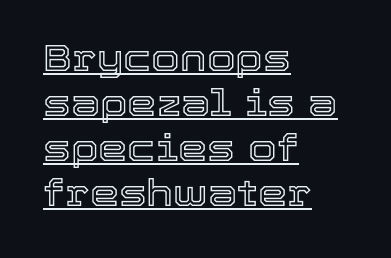
{"italic": "no", "width": "normal", "x_height": "medium", "monospaced": "no", "underline": "yes", "align": "left", "line_spacing_ratio": 1.22, "letter_spacing": "normal", "letter_spacing_em": 0.0, "glyph_px": 37}
